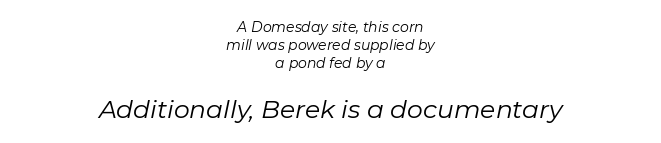
Q: Is the text bold? A: No.
Q: Is the text italic (slanted)? A: Yes, it leans right by about 11 degrees.
Q: Is the text underlined? A: No.
Q: How is the paragraph aligned? A: Centered.
Q: Is the spacing between letters normal or unusually wide? A: Normal.
Q: Is the spacing between lines tight, normal or loose? A: Normal.
Q: Which block of text is set in a larger size, the first (top) or the second (bottom)? A: The second (bottom) one.
